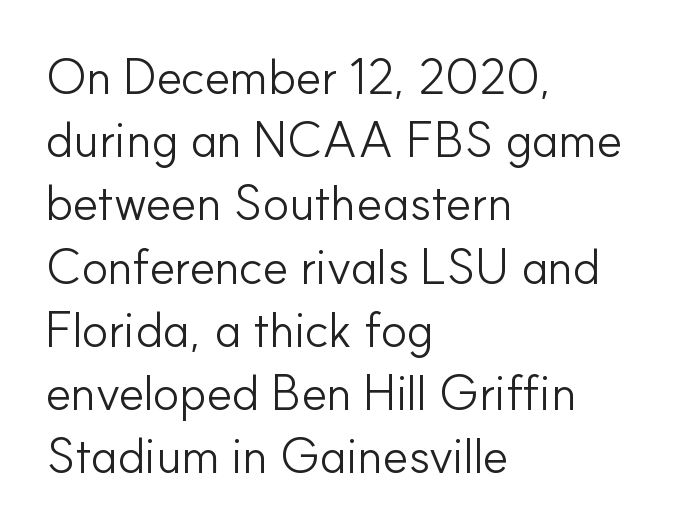
Q: Is the text bold? A: No.
Q: Is the text italic (slanted)? A: No, it is upright.
Q: Is the typeface a serif or a sans-serif typeface? A: Sans-serif.
Q: Is the text underlined? A: No.
Q: How is the paragraph aligned? A: Left-aligned.
Q: Is the spacing between letters normal or unusually wide? A: Normal.
Q: Is the spacing between lines tight, normal or loose? A: Normal.
Q: Width (condensed, normal, or wide)? A: Normal.
Q: Stroke contrast? A: Low.
Q: x-height? A: Small.
Q: Monospaced? A: No.
